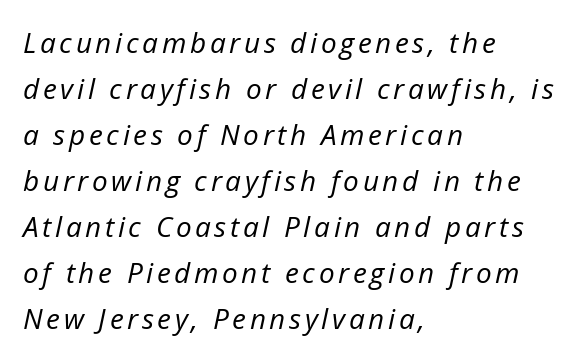
Q: Is the text bold? A: No.
Q: Is the text italic (slanted)? A: Yes, it leans right by about 12 degrees.
Q: Is the text underlined? A: No.
Q: How is the paragraph aligned? A: Left-aligned.
Q: Is the spacing between lines tight, normal or loose? A: Normal.
Q: Width (condensed, normal, or wide)? A: Normal.
Q: Stroke contrast? A: Low.
Q: x-height? A: Medium.
Q: Monospaced? A: No.
